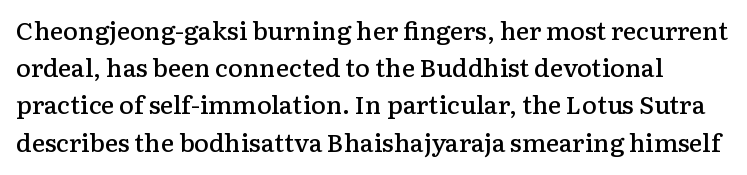
{"italic": "no", "bold": "semi", "underline": "no", "line_spacing": "normal", "line_spacing_ratio": 1.49, "letter_spacing": "normal", "letter_spacing_em": 0.0, "glyph_px": 25}
